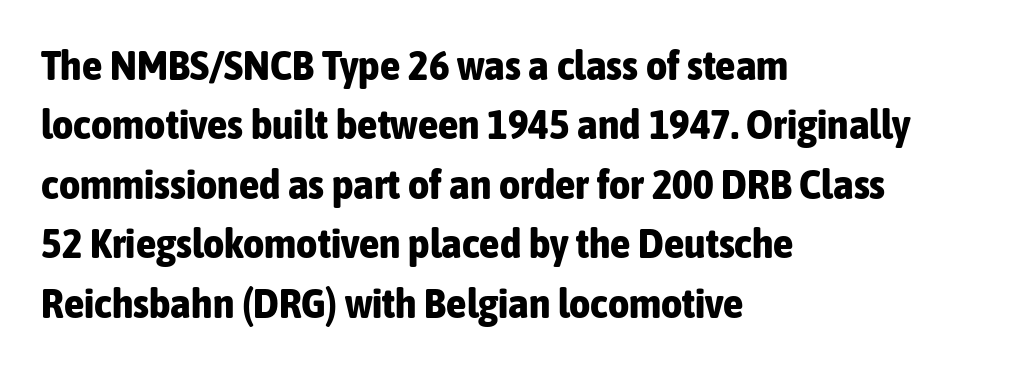
Any mark beneath the type? The region is blank. Varying glyph widths throughout — classic text-font behaviour. Look at the tracking — it's just the regular setting, nothing added. Leftover space on each line is placed entirely after the last word. Every character sits straight up, as roman type does. Notice how descenders clear the ascenders below comfortably — that's standard leading.
